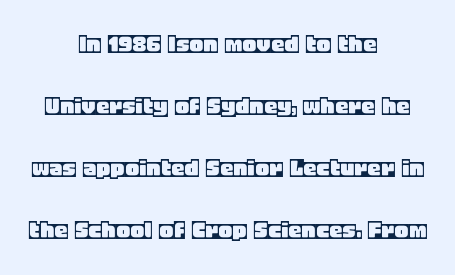
The image shows 27 px text type, upright; set centered, loose line spacing (2.3x), normal letter spacing, not underlined.
